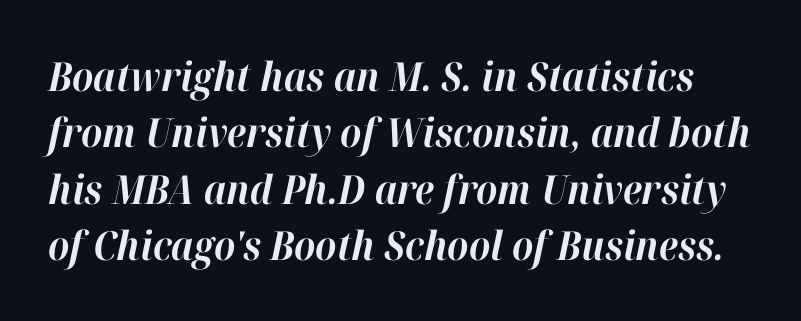
The gaps between neighbouring characters are ordinary and unremarkable. Descenders hang freely into open space. The face used here is proportionally spaced, like ordinary book or web type. The leading is moderate, giving the passage an even texture. Every character sits at an angle, as italics do.
